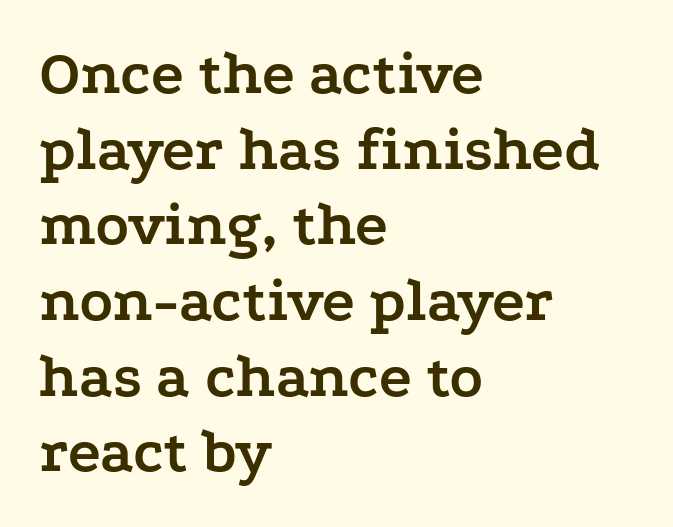
Every stem runs plumb, perpendicular to the baseline. Look at the stroke-to-counter ratio: heavy, a bold. Font category for this specimen: serif. There is no visible air inserted between adjacent glyphs.
